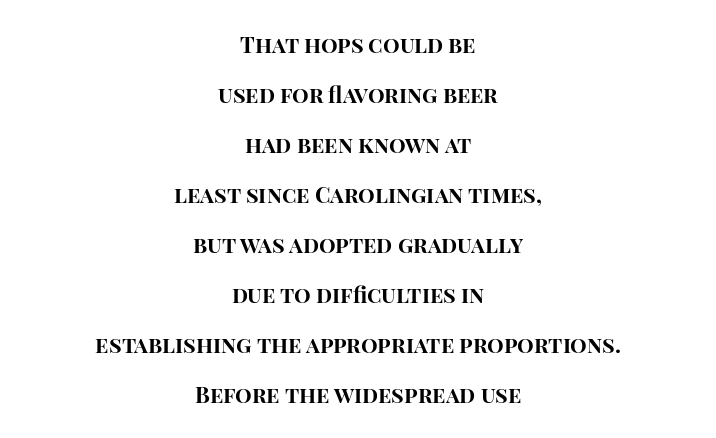
The image shows 22 px bold type, upright; set centered, loose line spacing (2.27x), normal letter spacing, not underlined.
